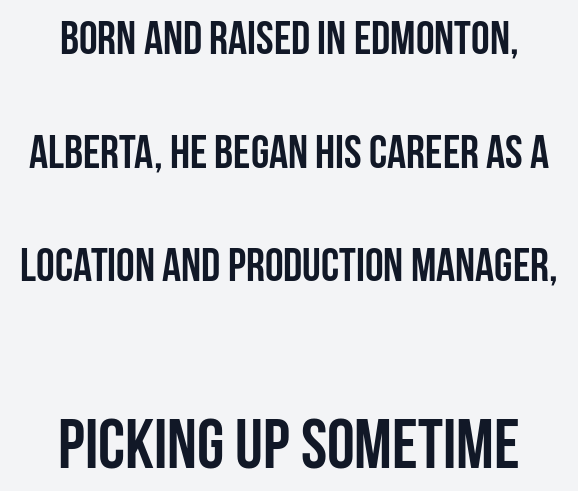
The image shows 70 px semibold, condensed sans-serif type, upright; set loose line spacing (2.42x), normal letter spacing, not underlined; the second (bottom) block is 1.49x larger; low stroke contrast and a large x-height.
